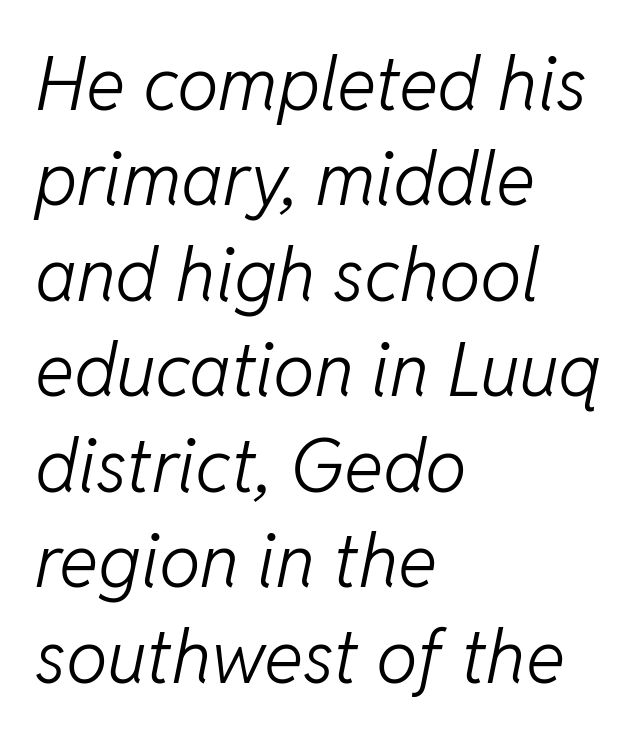
{"italic": "yes", "lean": "right", "slant_degrees": 11, "bold": "no", "weight": "light", "width": "normal", "stroke_contrast": "low", "x_height": "medium", "monospaced": "no", "underline": "no", "align": "left", "line_spacing": "normal", "line_spacing_ratio": 1.29, "letter_spacing": "normal", "letter_spacing_em": 0.0, "glyph_px": 74}
